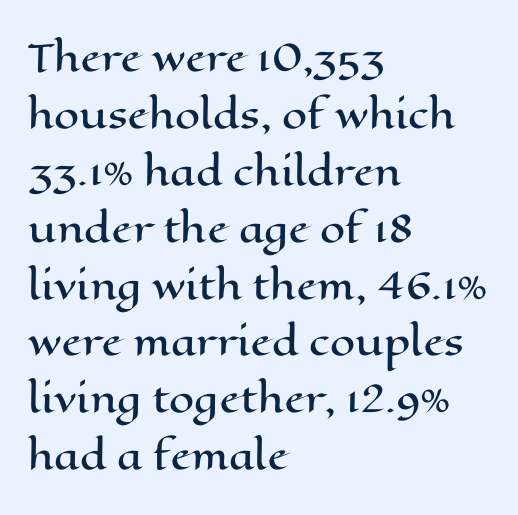
{"italic": "no", "width": "wide", "stroke_contrast": "high", "x_height": "medium", "monospaced": "no", "underline": "no", "align": "left", "line_spacing": "normal", "line_spacing_ratio": 1.58, "letter_spacing": "normal", "letter_spacing_em": 0.0, "glyph_px": 36}
